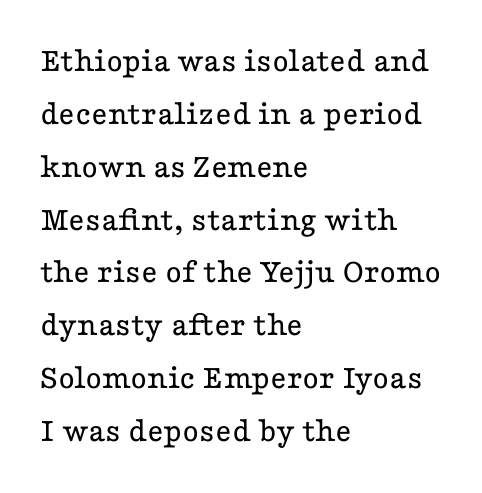
The text was rendered using a seriffed face with decorative stroke endings. Tall strokes in this sample are plumb rather than angled. Where is the straight margin? On the left. Summary of weight: not heavy and not bold.
